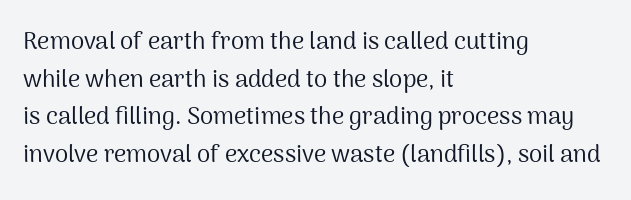
The image shows 24 px text type, upright; set left-aligned, normal line spacing (1.57x), normal letter spacing, not underlined.
